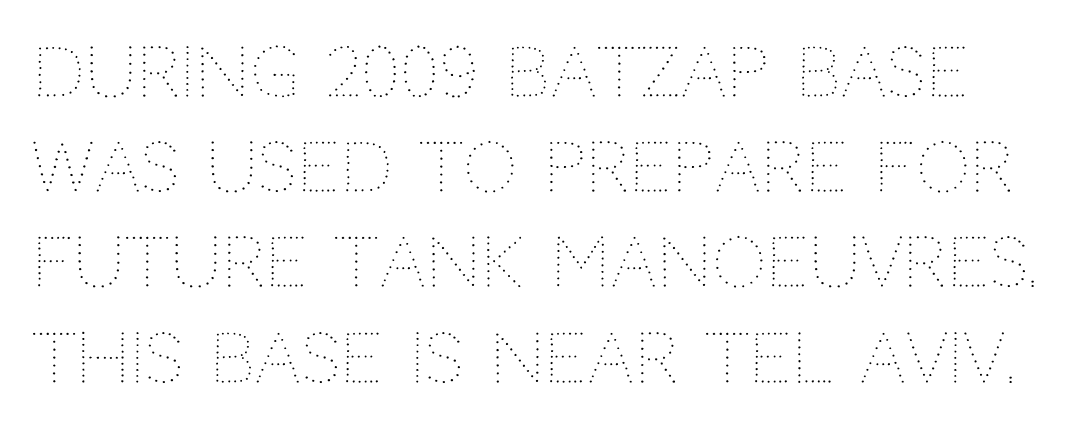
Q: Is the text bold? A: No.
Q: Is the text italic (slanted)? A: No, it is upright.
Q: Is the text underlined? A: No.
Q: Is the spacing between letters normal or unusually wide? A: Normal.
Q: Is the spacing between lines tight, normal or loose? A: Normal.
Q: Width (condensed, normal, or wide)? A: Normal.
Q: Stroke contrast? A: Medium.
Q: x-height? A: Large.
Q: Monospaced? A: No.
